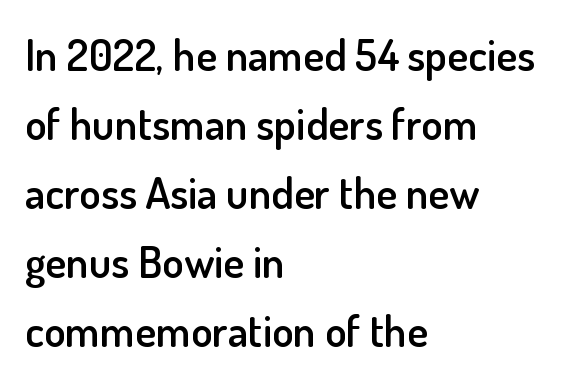
{"serif": "no", "italic": "no", "bold": "semi", "weight": "semibold", "width": "normal", "stroke_contrast": "low", "x_height": "small", "monospaced": "no", "underline": "no", "align": "left", "line_spacing": "normal", "line_spacing_ratio": 1.57, "letter_spacing": "normal", "letter_spacing_em": 0.0, "glyph_px": 44}
